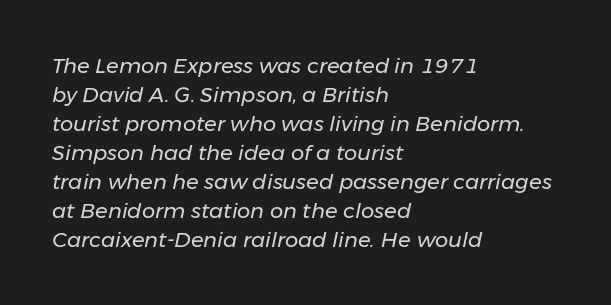
{"italic": "yes", "lean": "right", "slant_degrees": 11, "bold": "no", "underline": "no", "align": "left", "line_spacing": "normal", "line_spacing_ratio": 1.38, "letter_spacing": "normal", "letter_spacing_em": 0.0, "glyph_px": 21}
